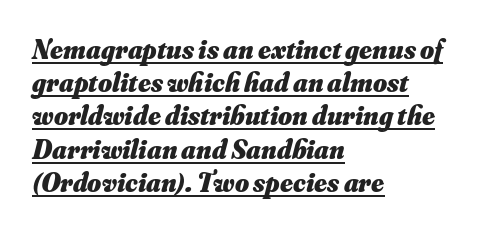
The image shows 27 px bold type, italic (leaning right); set left-aligned, line spacing 1.23x, normal letter spacing, underlined.
